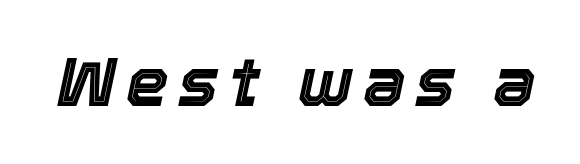
Each row of text sits above clean, open space. Rendered with sloped, italic letterforms. The rendering uses natural spacing where letterforms have individual widths.
